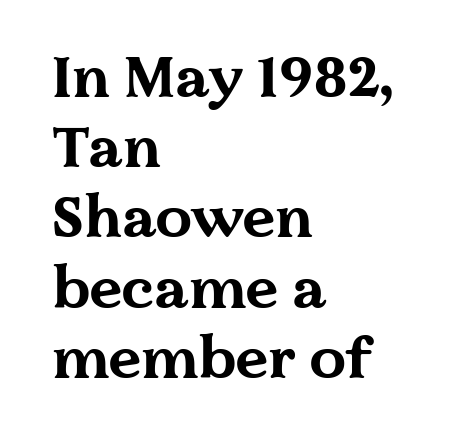
The image shows 58 px bold, wide serif type, upright; set left-aligned, line spacing 1.21x, normal letter spacing, not underlined; medium stroke contrast and a medium x-height.
